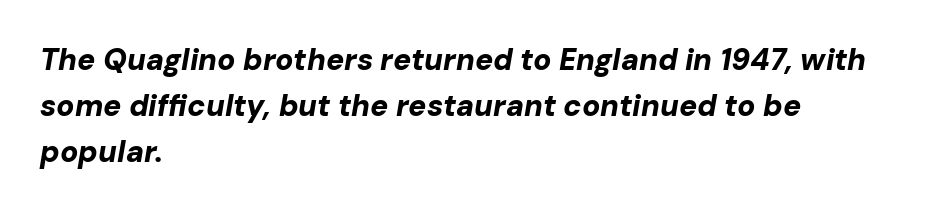
Check the space under the baseline: it is left empty. This sample has the flowing, uneven cadence of proportional lettering. In CSS terms this would be text-align: left. Line spacing here is normal. The tracking reads as untouched default to a designer's eye.
